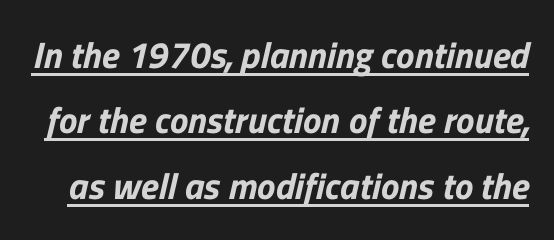
Q: Is the typeface a serif or a sans-serif typeface? A: Sans-serif.
Q: Is the text underlined? A: Yes.
Q: Is the spacing between letters normal or unusually wide? A: Normal.
Q: Width (condensed, normal, or wide)? A: Normal.
Q: Stroke contrast? A: Low.
Q: x-height? A: Medium.
Q: Monospaced? A: No.
